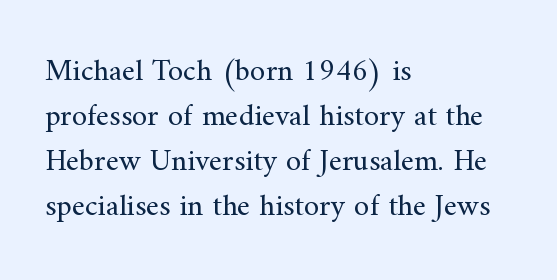
This rendering uses left alignment, leaving the right contour irregular. Between one letter and the next there's only the usual sliver of space. This sample has the flowing, uneven cadence of proportional lettering. These glyphs show unthickened strokes, regular width or finer. Old-style or modern, the face here clearly has serifs.
